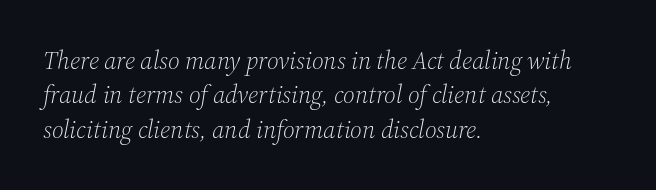
Q: Is the text bold? A: No.
Q: Is the text italic (slanted)? A: Yes, it leans right by about 12 degrees.
Q: Is the text underlined? A: No.
Q: How is the paragraph aligned? A: Left-aligned.
Q: Is the spacing between letters normal or unusually wide? A: Normal.
Q: Is the spacing between lines tight, normal or loose? A: Normal.
